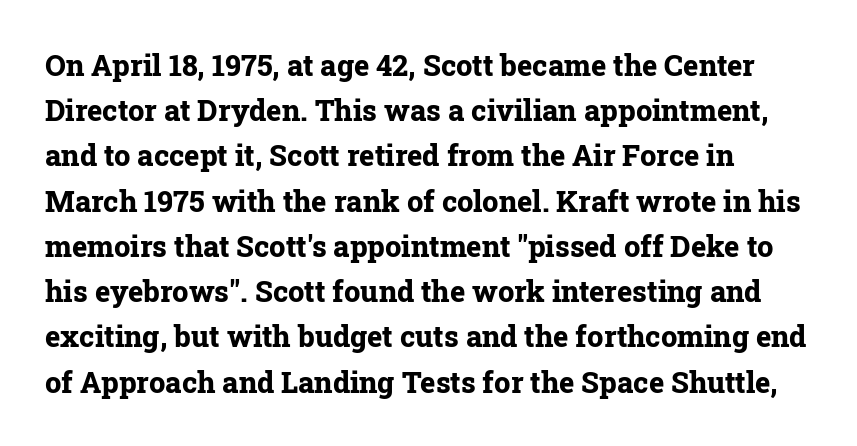
The image shows 29 px bold serif type, upright; set left-aligned, normal line spacing (1.56x), normal letter spacing, not underlined; low stroke contrast and a medium x-height.
